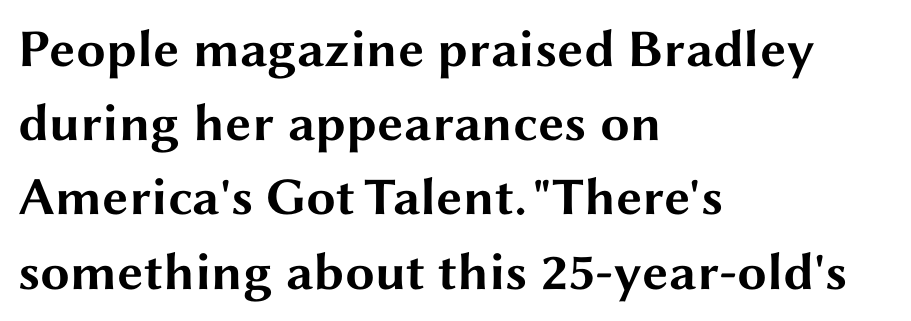
Q: Is the text bold? A: Yes.
Q: Is the text italic (slanted)? A: No, it is upright.
Q: Is the typeface a serif or a sans-serif typeface? A: Sans-serif.
Q: Is the text underlined? A: No.
Q: How is the paragraph aligned? A: Left-aligned.
Q: Is the spacing between letters normal or unusually wide? A: Normal.
Q: Is the spacing between lines tight, normal or loose? A: Normal.
Q: Width (condensed, normal, or wide)? A: Wide.
Q: Stroke contrast? A: Medium.
Q: x-height? A: Medium.
Q: Monospaced? A: No.
